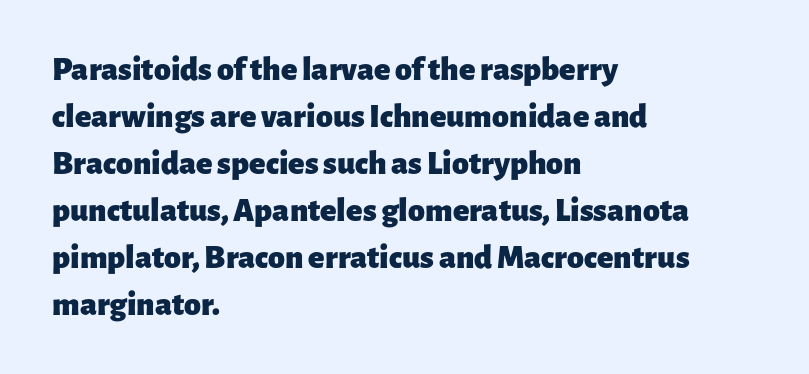
{"serif": "no", "italic": "no", "bold": "yes", "weight": "heavy", "width": "normal", "stroke_contrast": "low", "x_height": "medium", "monospaced": "no", "underline": "no", "align": "left", "line_spacing": "normal", "line_spacing_ratio": 1.38, "letter_spacing": "normal", "letter_spacing_em": 0.0, "glyph_px": 34}
